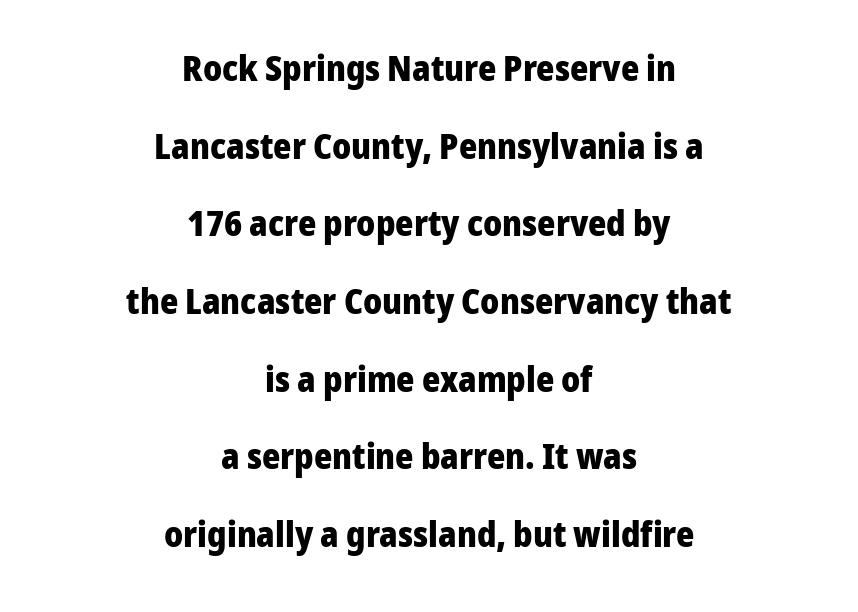
The image shows 35 px heavy sans-serif type, upright; set centered, loose line spacing (2.22x), normal letter spacing, not underlined; low stroke contrast and a medium x-height.
